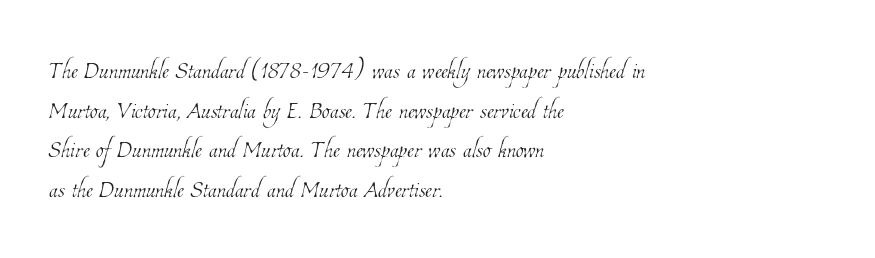
Q: Is the text bold? A: No.
Q: Is the text underlined? A: No.
Q: How is the paragraph aligned? A: Left-aligned.
Q: Is the spacing between letters normal or unusually wide? A: Normal.
Q: Width (condensed, normal, or wide)? A: Condensed.
Q: Stroke contrast? A: Low.
Q: x-height? A: Medium.
Q: Monospaced? A: No.
